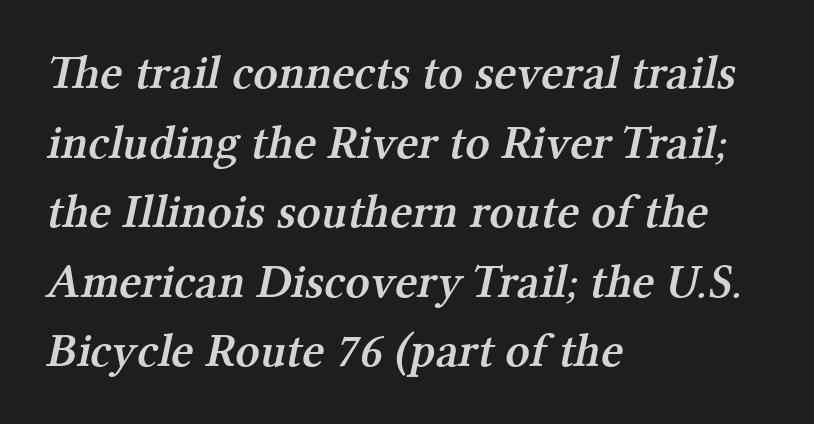
The image shows 48 px semibold serif type; set left-aligned, normal line spacing (1.45x), normal letter spacing, not underlined; medium stroke contrast and a medium x-height.
